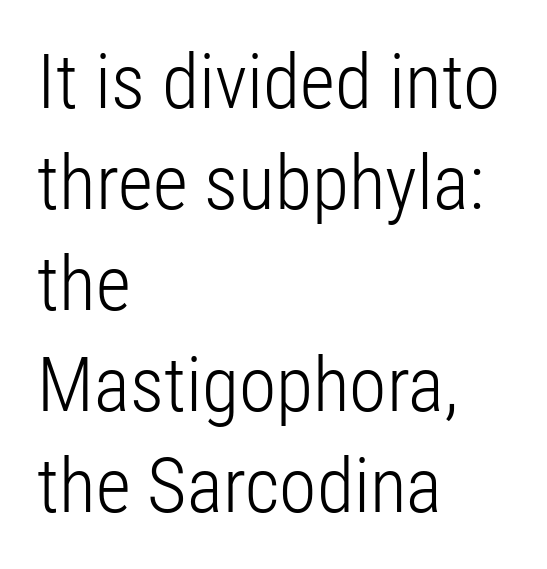
Q: Is the text bold? A: No.
Q: Is the text italic (slanted)? A: No, it is upright.
Q: Is the typeface a serif or a sans-serif typeface? A: Sans-serif.
Q: Is the text underlined? A: No.
Q: How is the paragraph aligned? A: Left-aligned.
Q: Is the spacing between letters normal or unusually wide? A: Normal.
Q: Is the spacing between lines tight, normal or loose? A: Normal.
Q: Width (condensed, normal, or wide)? A: Condensed.
Q: Stroke contrast? A: Low.
Q: x-height? A: Medium.
Q: Monospaced? A: No.
